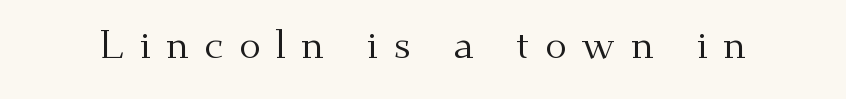
Q: Is the text bold? A: No.
Q: Is the text italic (slanted)? A: No, it is upright.
Q: Is the typeface a serif or a sans-serif typeface? A: Serif.
Q: Is the text underlined? A: No.
Q: Is the spacing between letters normal or unusually wide? A: Unusually wide.
Q: Width (condensed, normal, or wide)? A: Normal.
Q: Stroke contrast? A: Medium.
Q: x-height? A: Small.
Q: Monospaced? A: No.
